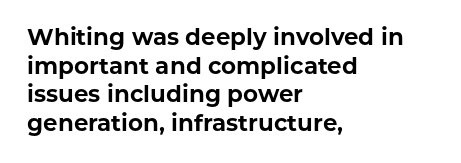
Every character sits straight up, as roman type does. Stroke thickness is high; the sample reads as a true bold. Inter-character spacing is left at the font's built-in metrics. Casual observation: everything's shoved over to the left. The specimen omits any rule beneath the text block's lines.
